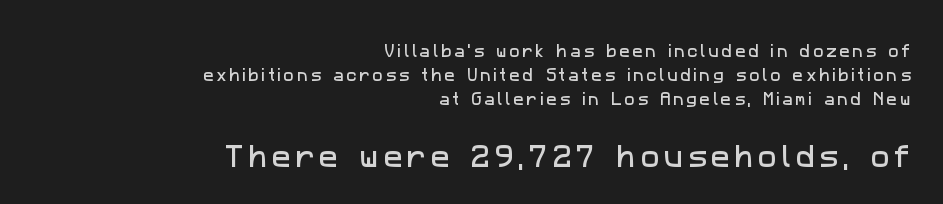
Q: Is the text underlined? A: No.
Q: How is the paragraph aligned? A: Right-aligned.
Q: Which block of text is set in a larger size, the first (top) or the second (bottom)? A: The second (bottom) one.
